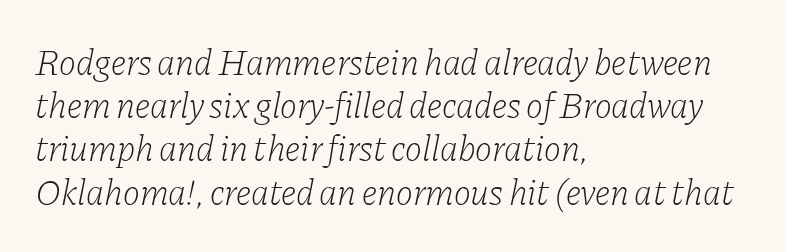
{"serif": "yes", "italic": "yes", "lean": "right", "slant_degrees": 11, "bold": "no", "weight": "light", "width": "normal", "stroke_contrast": "low", "x_height": "medium", "monospaced": "no", "underline": "no", "align": "left", "line_spacing_ratio": 1.2, "letter_spacing": "normal", "letter_spacing_em": 0.0, "glyph_px": 36}
